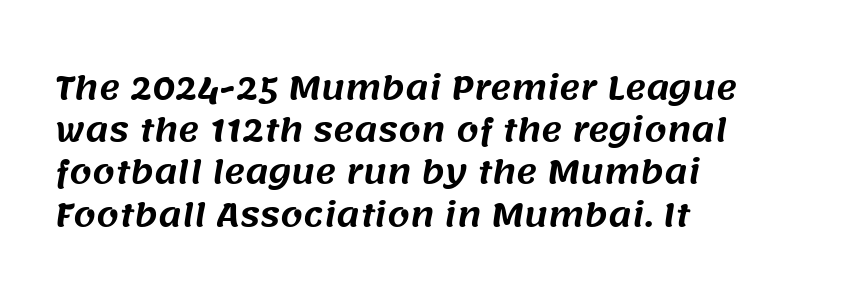
These lines are rendered in a variable-pitch font. Typeset ragged right — the left edge is the straight one. The tracking reads as untouched default to a designer's eye. Serif or sans? Sans — the stroke terminals are bare. The area under the type is left untouched.
